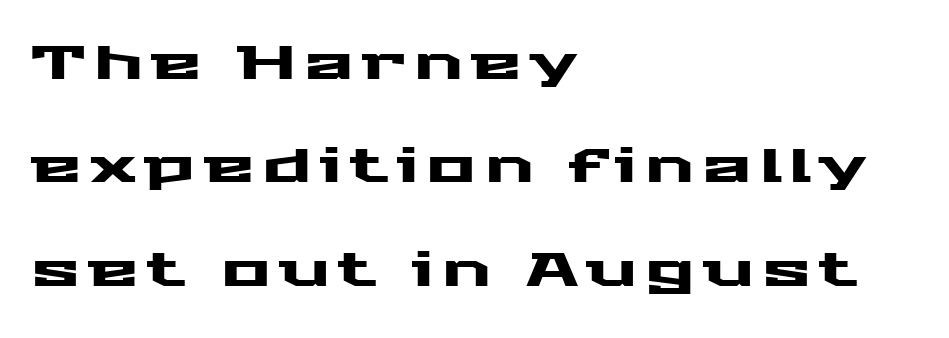
The typography opts for an upright posture over an oblique one. Glance below the letters and you will spot only blank space. The letters advance in unequal steps, a hallmark of proportional type. Layout note: lines flush left. Observe the absence of serifs on each vertical stroke in this sample.
